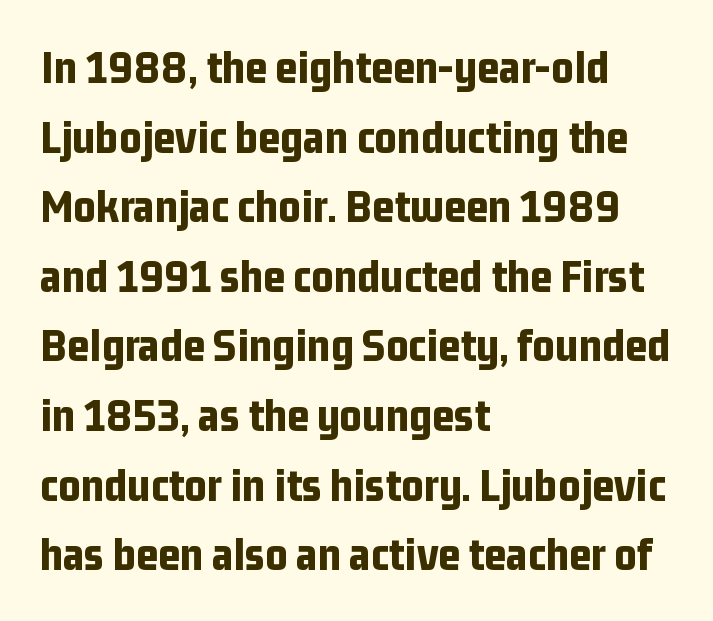
Q: Is the text bold? A: Yes.
Q: Is the text italic (slanted)? A: No, it is upright.
Q: Is the typeface a serif or a sans-serif typeface? A: Sans-serif.
Q: Is the text underlined? A: No.
Q: How is the paragraph aligned? A: Left-aligned.
Q: Is the spacing between letters normal or unusually wide? A: Normal.
Q: Is the spacing between lines tight, normal or loose? A: Normal.
Q: Width (condensed, normal, or wide)? A: Condensed.
Q: Stroke contrast? A: Low.
Q: x-height? A: Medium.
Q: Monospaced? A: No.
